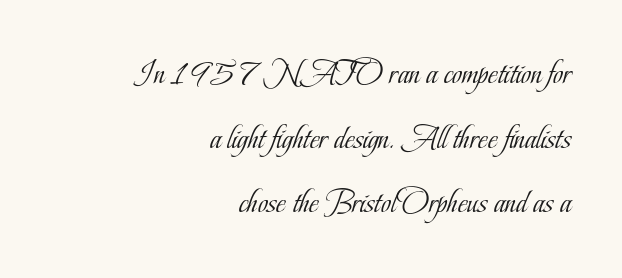
Quick note: underline off. Spacing verdict: proportional, widths tailored to each character. Characters follow at the spacing the type designer built in.
